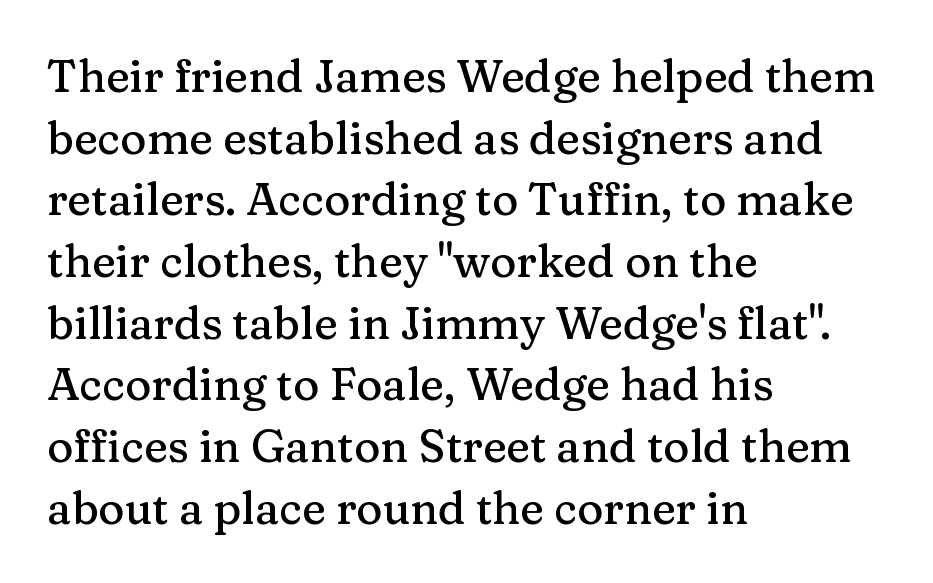
The image shows 45 px serif type, upright; set left-aligned, normal line spacing (1.37x), normal letter spacing, not underlined; medium stroke contrast and a medium x-height.
